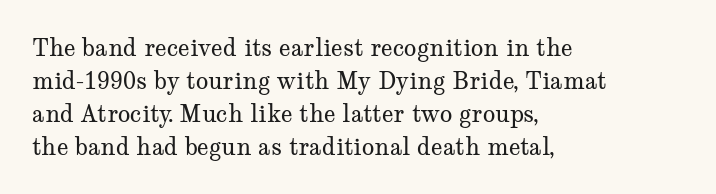
Honestly, the row spacing looks completely unremarkable. Caption: face not bold, strokes unweighted. Posture: vertical. This rendering features lettering with no underline. The setting favours the left margin, as ordinary paragraphs usually do.
